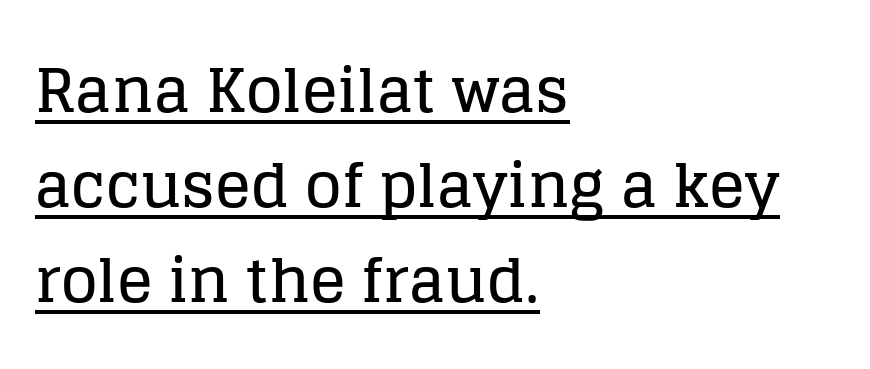
The image shows 60 px serif type, upright; set left-aligned, normal line spacing (1.58x), normal letter spacing, underlined; low stroke contrast and a large x-height.
